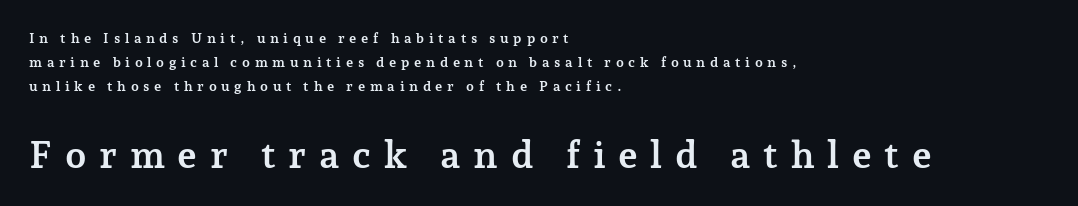
{"serif": "yes", "italic": "no", "bold": "yes", "weight": "semibold", "width": "normal", "stroke_contrast": "low", "x_height": "medium", "monospaced": "no", "underline": "no", "align": "left", "line_spacing_ratio": 1.72, "letter_spacing": "wide", "letter_spacing_em": 0.33, "larger_block": "second", "size_ratio": 2.71, "glyph_px": 38}
